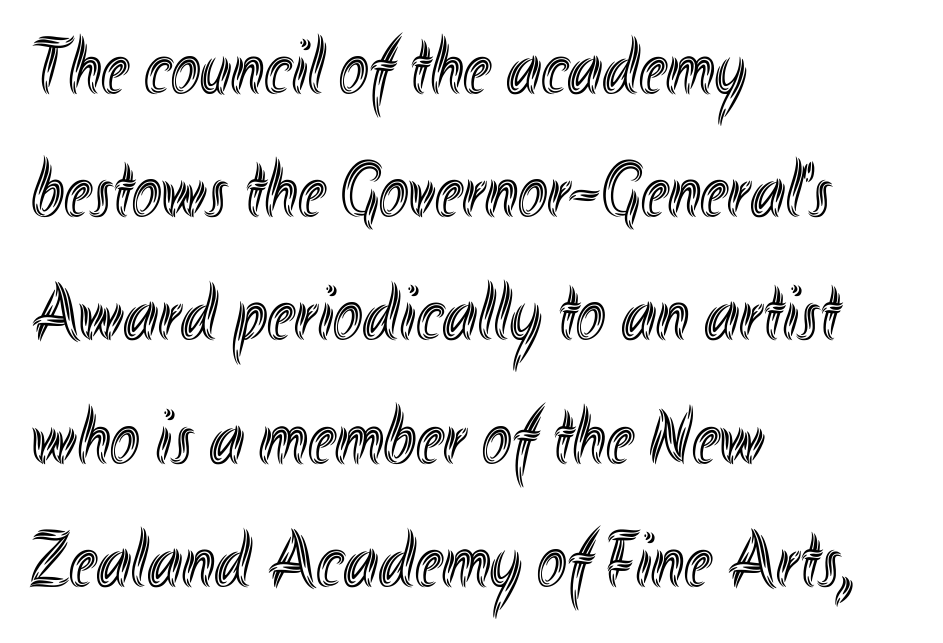
The image shows 79 px condensed type; set left-aligned, normal line spacing (1.56x), normal letter spacing, not underlined; a small x-height.
